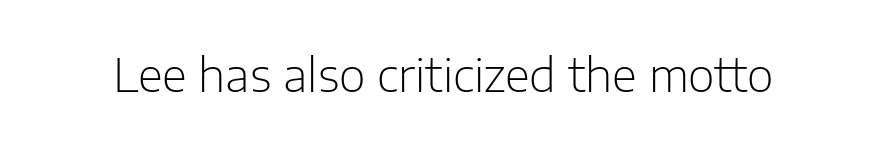
The image shows 46 px light sans-serif type, upright; set normal letter spacing, not underlined; low stroke contrast and a medium x-height.
